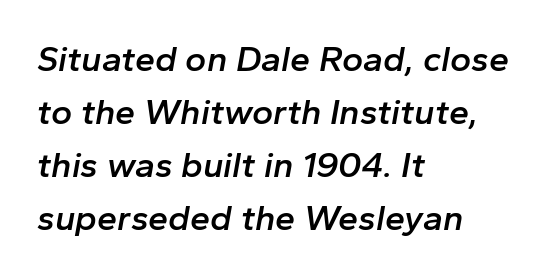
Stroke thickness is moderately raised; the sample reads as semibold. You could call the tracking neutral — neither tight nor loose. One-word summary of the alignment: left. The face used here is proportionally spaced, like ordinary book or web type.
